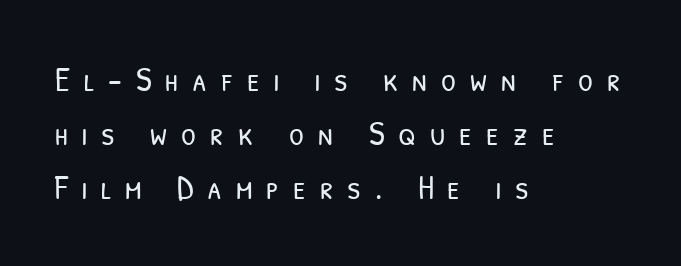
The image shows 34 px light, condensed sans-serif type; set left-aligned, normal line spacing (1.59x), unusually wide letter spacing (+0.41 em), not underlined; low stroke contrast and a medium x-height.
